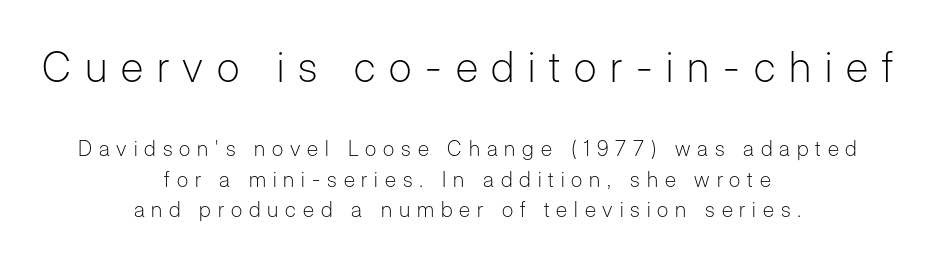
Q: Is the text bold? A: No.
Q: Is the text italic (slanted)? A: No, it is upright.
Q: Is the typeface a serif or a sans-serif typeface? A: Sans-serif.
Q: Is the text underlined? A: No.
Q: How is the paragraph aligned? A: Centered.
Q: Is the spacing between letters normal or unusually wide? A: Unusually wide.
Q: Is the spacing between lines tight, normal or loose? A: Normal.
Q: Which block of text is set in a larger size, the first (top) or the second (bottom)? A: The first (top) one.
Q: Width (condensed, normal, or wide)? A: Normal.
Q: Stroke contrast? A: Low.
Q: x-height? A: Medium.
Q: Monospaced? A: No.
